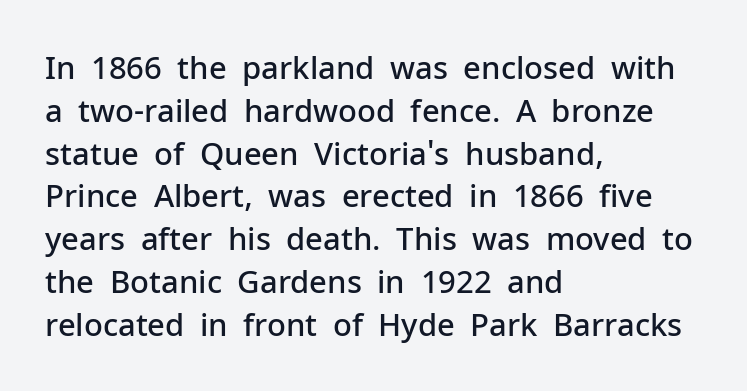
{"serif": "no", "italic": "no", "bold": "semi", "weight": "semibold", "width": "normal", "stroke_contrast": "low", "x_height": "medium", "monospaced": "no", "underline": "no", "align": "left", "line_spacing": "normal", "line_spacing_ratio": 1.38, "letter_spacing": "normal", "letter_spacing_em": 0.0, "glyph_px": 31}
